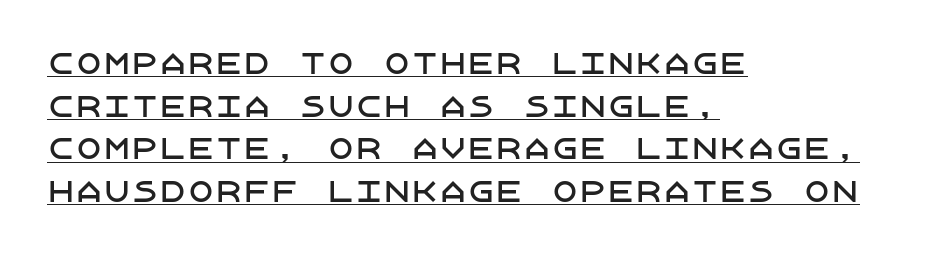
Posture: straight, roman, zero tilt. Horizontal alignment here is leftward, the default for most running prose. Successive baselines arrive at the customary interval. A typographer would call this underscored text.
